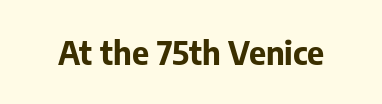
You'd pick this weight for a headline — it's a proper bold. I'd call this a sans setting — the letters go barefoot. The area under the type is left untouched. Spacing verdict: proportional, widths tailored to each character. The line texture is even and compact thanks to regular tracking. These lines were composed using upright roman letters.
